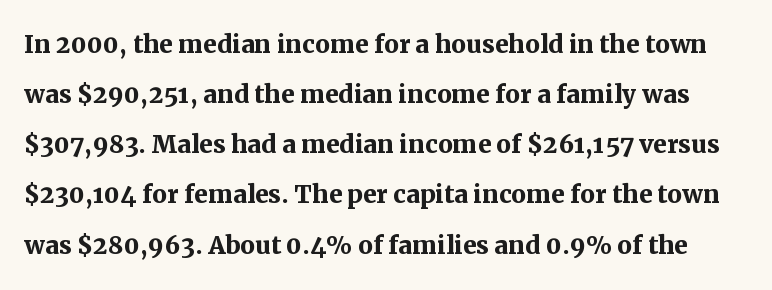
The image shows 33 px semibold serif type, upright; set normal line spacing (1.52x), normal letter spacing, not underlined; medium stroke contrast and a medium x-height.
